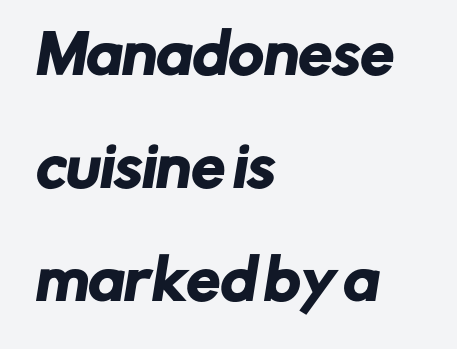
This rendering features lettering with no underline. The face used here is rendered with its standard letterfit. In CSS terms this would be text-align: left. Nope, no serifs anywhere on these letters. A typesetter would call this proportional, since set widths differ per character. What's the leading like? Stretched, with rows far apart.
